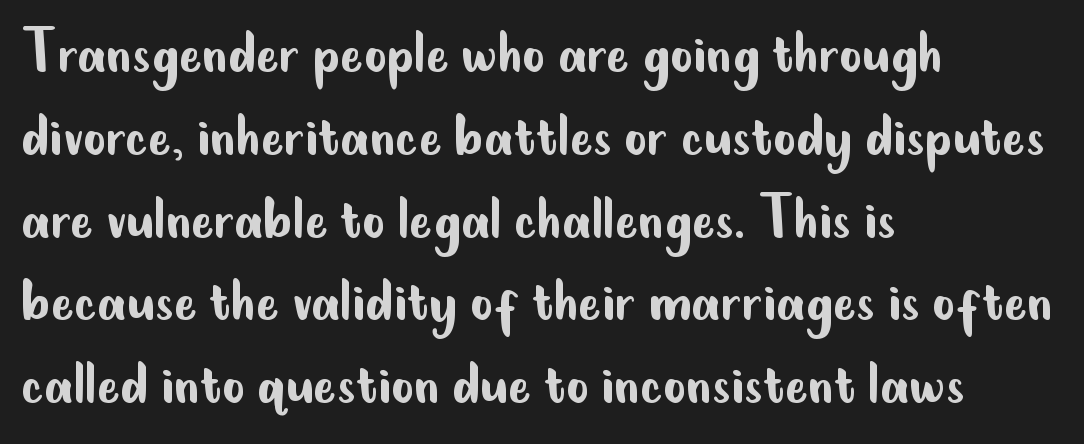
The letters look calm and open, with moderate or lighter stems. Tall strokes in this sample are plumb rather than angled. The passage shown is typed in a proportional face where columns would drift. The ragged edge is on the right, which tells us the setting is flush left.
